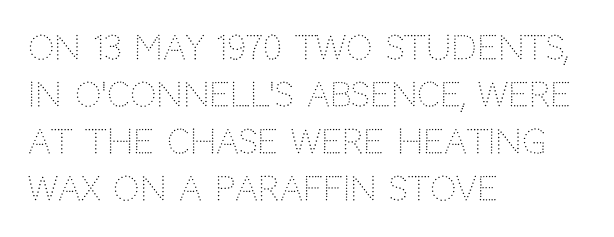
Q: Is the text bold? A: No.
Q: Is the text italic (slanted)? A: No, it is upright.
Q: Is the typeface a serif or a sans-serif typeface? A: Sans-serif.
Q: Is the text underlined? A: No.
Q: How is the paragraph aligned? A: Left-aligned.
Q: Is the spacing between letters normal or unusually wide? A: Normal.
Q: Is the spacing between lines tight, normal or loose? A: Normal.
Q: Width (condensed, normal, or wide)? A: Normal.
Q: Stroke contrast? A: Low.
Q: x-height? A: Large.
Q: Monospaced? A: No.
